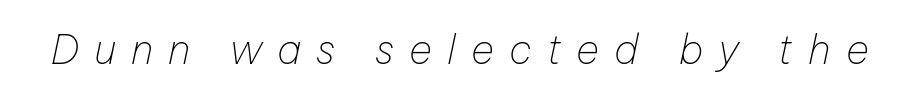
{"italic": "yes", "lean": "right", "slant_degrees": 12, "bold": "no", "weight": "thin", "width": "normal", "stroke_contrast": "low", "x_height": "medium", "monospaced": "no", "underline": "no", "letter_spacing": "wide", "letter_spacing_em": 0.38, "glyph_px": 40}
